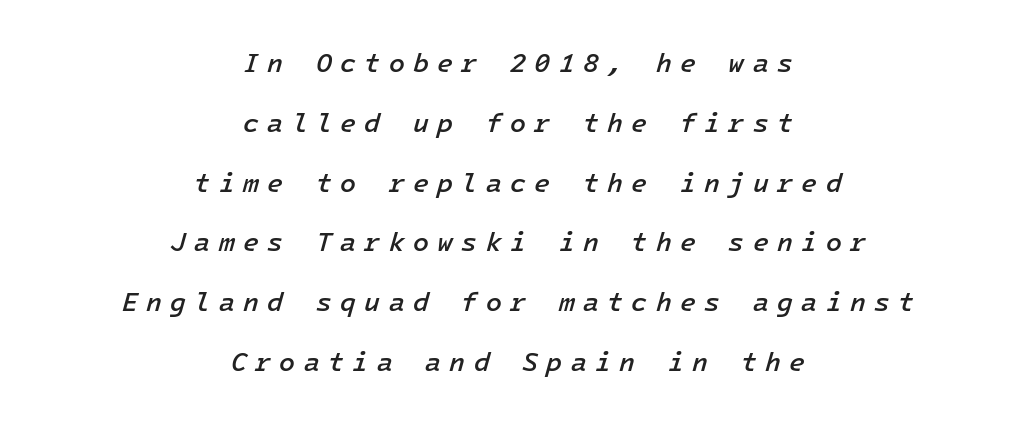
{"italic": "yes", "lean": "right", "slant_degrees": 16, "bold": "semi", "underline": "no", "align": "center", "line_spacing": "loose", "line_spacing_ratio": 2.3, "letter_spacing": "wide", "letter_spacing_em": 0.32, "glyph_px": 26}
